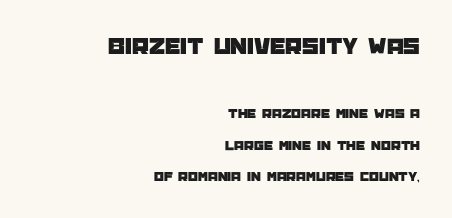
Short note: letters normally spaced. Does the bottom block carry the larger type? No, the top block does. You could fit nearly another row in the gap between these rows. Has an underline been added? It has not. The setting favours the right margin, as signatures and pull-quotes sometimes do. When letters stand straight like this, we call the style roman or upright.
